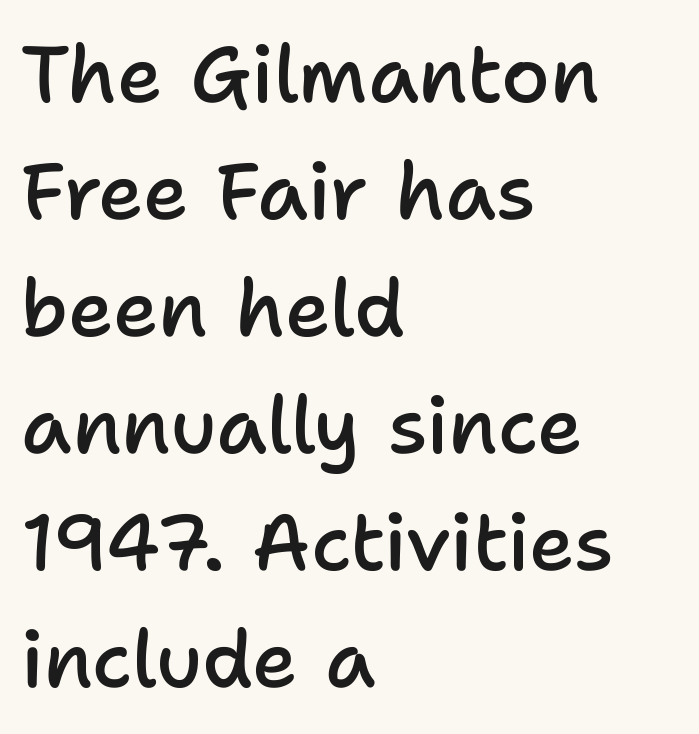
{"serif": "no", "italic": "no", "bold": "semi", "weight": "semibold", "width": "normal", "stroke_contrast": "low", "x_height": "medium", "monospaced": "no", "underline": "no", "align": "left", "line_spacing": "normal", "line_spacing_ratio": 1.48, "letter_spacing": "normal", "letter_spacing_em": 0.0, "glyph_px": 79}
